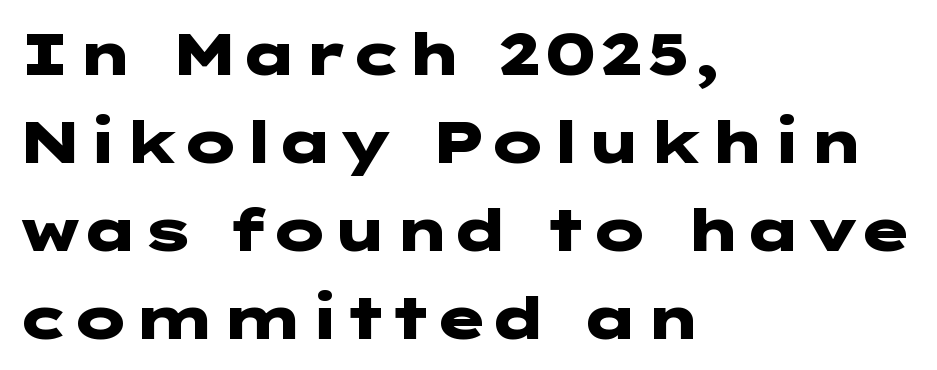
Q: Is the text bold? A: Yes.
Q: Is the text italic (slanted)? A: No, it is upright.
Q: Is the typeface a serif or a sans-serif typeface? A: Sans-serif.
Q: Is the text underlined? A: No.
Q: How is the paragraph aligned? A: Left-aligned.
Q: Is the spacing between letters normal or unusually wide? A: Normal.
Q: Is the spacing between lines tight, normal or loose? A: Normal.
Q: Width (condensed, normal, or wide)? A: Wide.
Q: Stroke contrast? A: Low.
Q: x-height? A: Medium.
